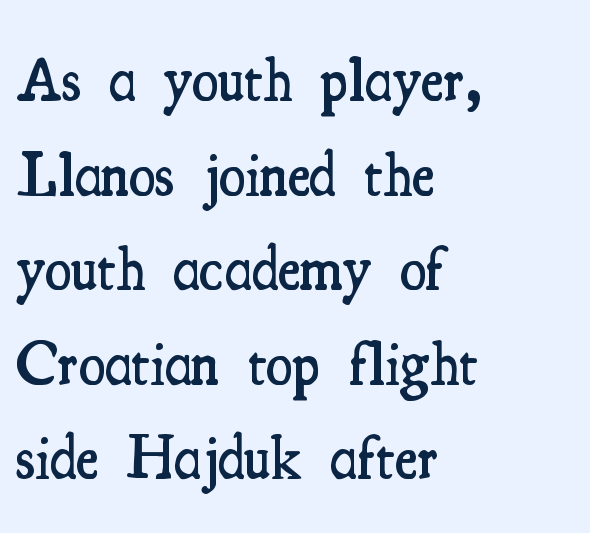
Q: Is the text bold? A: Semi-bold.
Q: Is the text italic (slanted)? A: No, it is upright.
Q: Is the typeface a serif or a sans-serif typeface? A: Serif.
Q: Is the text underlined? A: No.
Q: How is the paragraph aligned? A: Left-aligned.
Q: Is the spacing between letters normal or unusually wide? A: Normal.
Q: Is the spacing between lines tight, normal or loose? A: Normal.
Q: Width (condensed, normal, or wide)? A: Condensed.
Q: Stroke contrast? A: Medium.
Q: x-height? A: Small.
Q: Monospaced? A: No.
